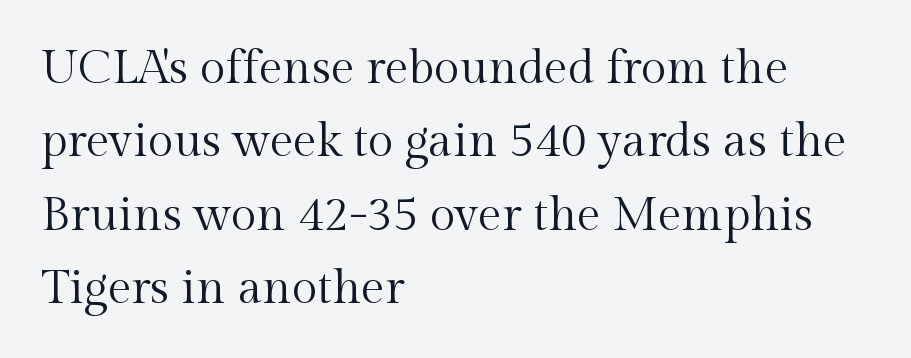
The image shows 47 px regular-weight serif type, upright; set left-aligned, normal line spacing (1.56x), normal letter spacing, not underlined; a medium x-height.
